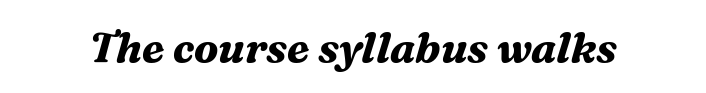
The passage shown is typed in a proportional face where columns would drift. Emphasis by weight is at full strength: bold. Is the type slanted? Yes — the strokes lean at a clear angle. Look at the bottom of the vertical strokes: they flare into serifs here. Each row of text sits above clean, open space.
